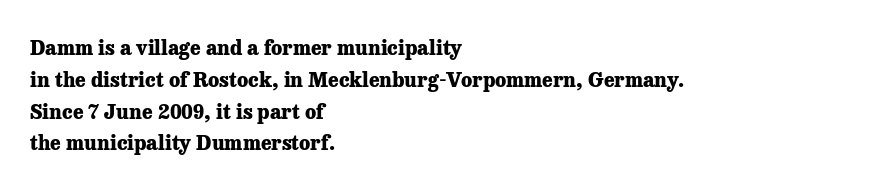
Q: Is the text bold? A: Yes.
Q: Is the text italic (slanted)? A: No, it is upright.
Q: Is the text underlined? A: No.
Q: How is the paragraph aligned? A: Left-aligned.
Q: Is the spacing between letters normal or unusually wide? A: Normal.
Q: Is the spacing between lines tight, normal or loose? A: Normal.
